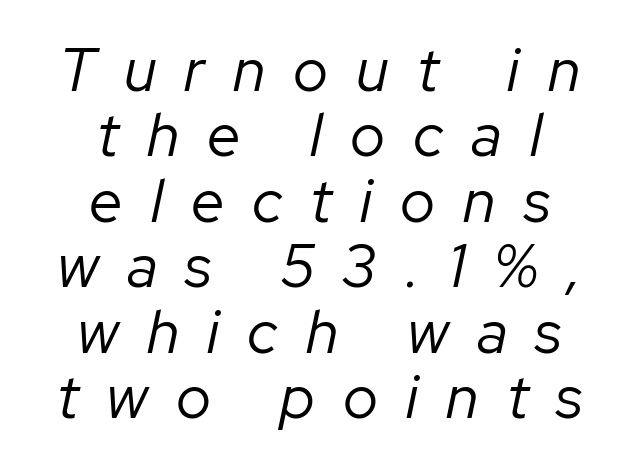
Q: Is the text bold? A: No.
Q: Is the text italic (slanted)? A: Yes, it leans right by about 12 degrees.
Q: Is the text underlined? A: No.
Q: How is the paragraph aligned? A: Centered.
Q: Is the spacing between letters normal or unusually wide? A: Unusually wide.
Q: Is the spacing between lines tight, normal or loose? A: Tight.
Q: Width (condensed, normal, or wide)? A: Normal.
Q: Stroke contrast? A: Low.
Q: x-height? A: Medium.
Q: Monospaced? A: No.
